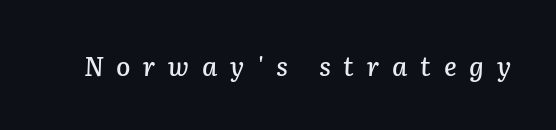
{"italic": "yes", "lean": "right", "slant_degrees": 2, "underline": "no", "letter_spacing": "wide", "letter_spacing_em": 0.49, "glyph_px": 26}
